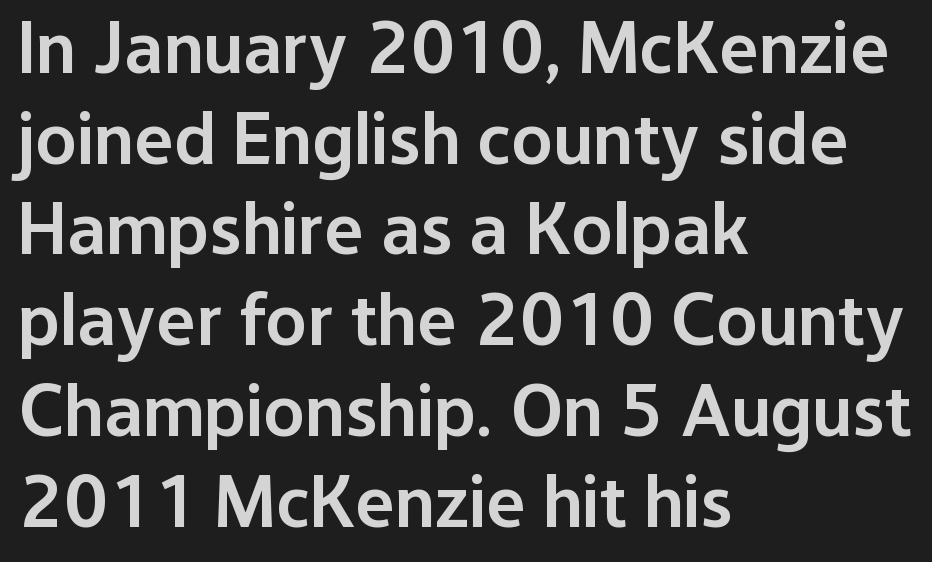
Q: Is the text bold? A: Semi-bold.
Q: Is the text italic (slanted)? A: No, it is upright.
Q: Is the typeface a serif or a sans-serif typeface? A: Sans-serif.
Q: Is the text underlined? A: No.
Q: How is the paragraph aligned? A: Left-aligned.
Q: Is the spacing between letters normal or unusually wide? A: Normal.
Q: Width (condensed, normal, or wide)? A: Normal.
Q: Stroke contrast? A: Low.
Q: x-height? A: Medium.
Q: Monospaced? A: No.
